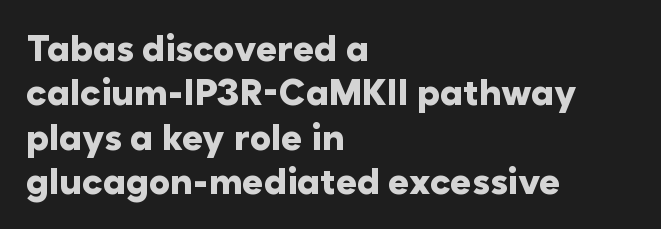
Q: Is the text bold? A: Yes.
Q: Is the text italic (slanted)? A: No, it is upright.
Q: Is the typeface a serif or a sans-serif typeface? A: Sans-serif.
Q: Is the text underlined? A: No.
Q: How is the paragraph aligned? A: Left-aligned.
Q: Is the spacing between letters normal or unusually wide? A: Normal.
Q: Width (condensed, normal, or wide)? A: Normal.
Q: Stroke contrast? A: Low.
Q: x-height? A: Medium.
Q: Monospaced? A: No.
